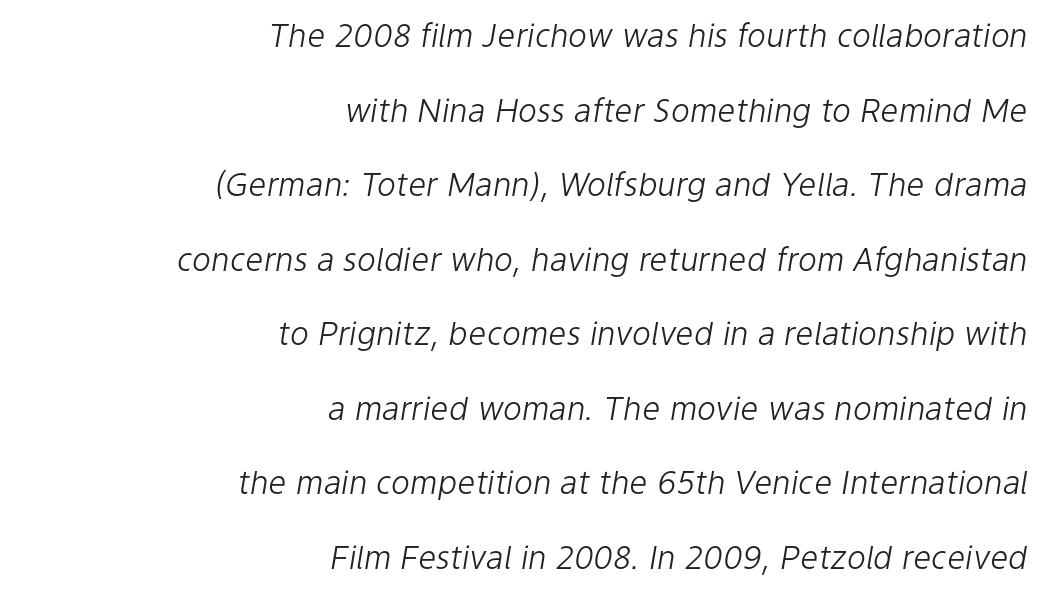
The image shows 32 px light type, italic (leaning right); set right-aligned, loose line spacing (2.33x), normal letter spacing, not underlined; low stroke contrast and a medium x-height.
